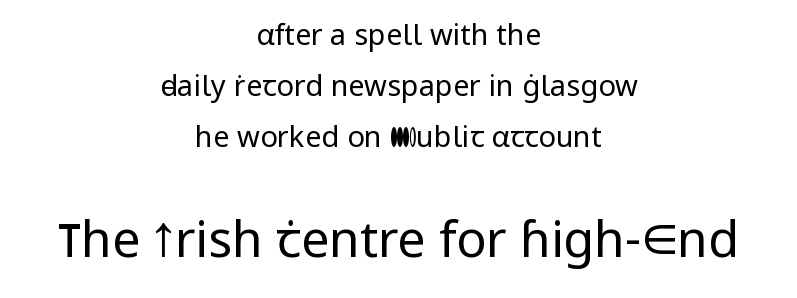
{"serif": "no", "italic": "no", "bold": "no", "weight": "regular", "width": "normal", "stroke_contrast": "low", "x_height": "medium", "monospaced": "no", "underline": "no", "align": "center", "line_spacing_ratio": 1.76, "letter_spacing": "normal", "letter_spacing_em": 0.0, "larger_block": "second", "size_ratio": 1.72, "glyph_px": 50}
